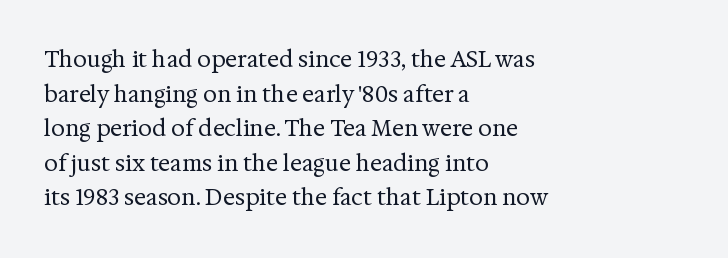
Which margin do the lines hug? The left one — the right edge is uneven. This is roman type, the default non-slanted kind. Summary of vertical rhythm: regular, with standard interline spacing. These glyphs show unthickened strokes, regular width or finer. The rendering keeps characters at their native spacing. The gap between lines stays unmarked.
